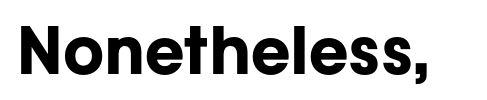
{"serif": "no", "italic": "no", "bold": "yes", "weight": "bold", "width": "normal", "stroke_contrast": "low", "x_height": "medium", "monospaced": "no", "underline": "no", "letter_spacing": "normal", "letter_spacing_em": 0.0, "glyph_px": 65}
